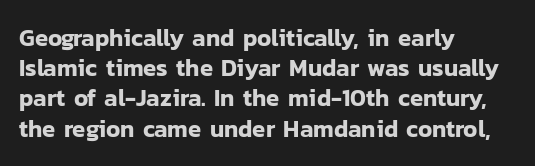
{"italic": "no", "underline": "no", "align": "left", "line_spacing": "normal", "line_spacing_ratio": 1.26, "letter_spacing": "normal", "letter_spacing_em": 0.0, "glyph_px": 24}
